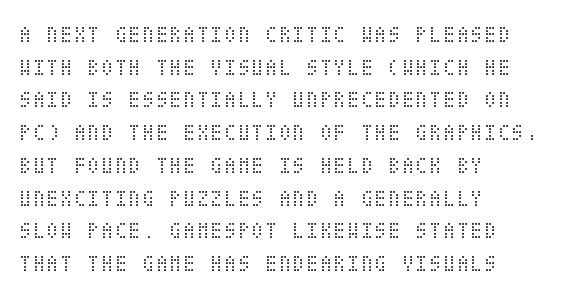
Q: Is the text bold? A: No.
Q: Is the text italic (slanted)? A: No, it is upright.
Q: Is the text underlined? A: No.
Q: How is the paragraph aligned? A: Left-aligned.
Q: Is the spacing between letters normal or unusually wide? A: Normal.
Q: Is the spacing between lines tight, normal or loose? A: Normal.
